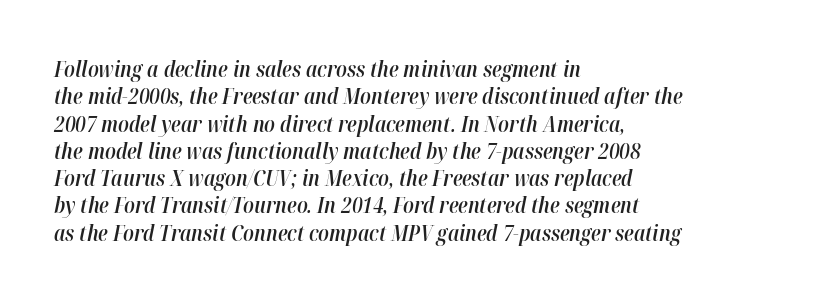
The image shows 21 px text type, italic (leaning right); set left-aligned, normal line spacing (1.3x), normal letter spacing, not underlined.
